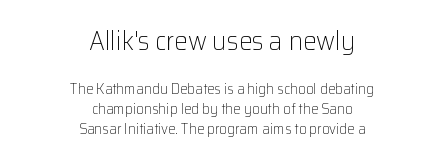
{"italic": "no", "bold": "no", "underline": "no", "align": "center", "line_spacing": "normal", "line_spacing_ratio": 1.32, "letter_spacing": "normal", "letter_spacing_em": 0.0, "larger_block": "first", "size_ratio": 1.8, "glyph_px": 27}
